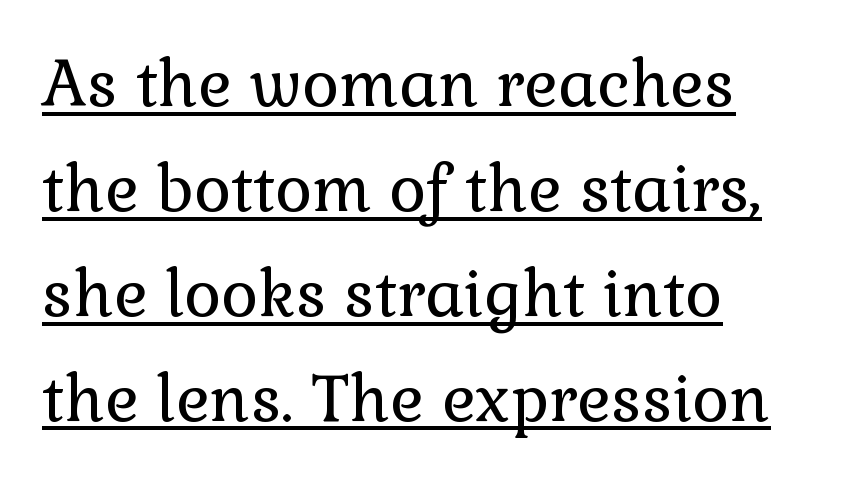
The image shows 64 px regular-weight serif type, upright; set left-aligned, normal line spacing (1.64x), normal letter spacing, underlined; low stroke contrast and a medium x-height.
